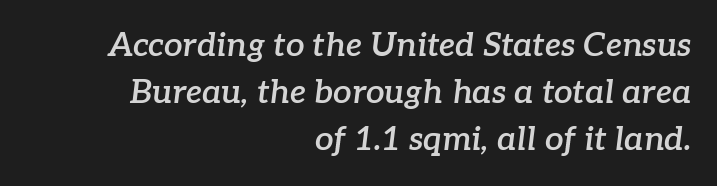
{"serif": "yes", "italic": "yes", "lean": "right", "slant_degrees": 7, "bold": "semi", "weight": "semibold", "width": "normal", "stroke_contrast": "low", "x_height": "medium", "monospaced": "no", "underline": "no", "align": "right", "line_spacing": "normal", "line_spacing_ratio": 1.42, "letter_spacing": "normal", "letter_spacing_em": 0.0, "glyph_px": 33}
